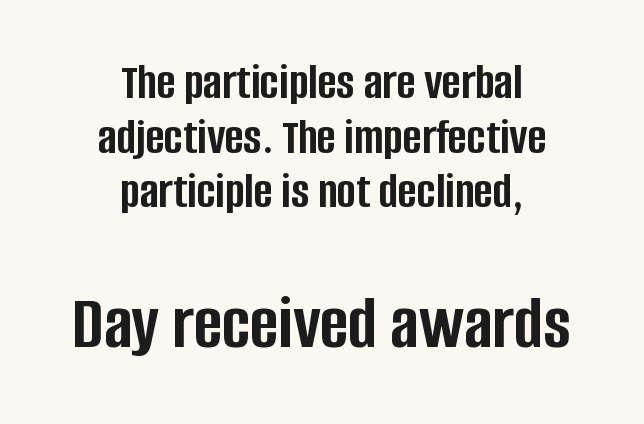
The image shows 77 px semibold, condensed sans-serif type, upright; set centered, tight line spacing (1.07x), normal letter spacing, not underlined; the second (bottom) block is 1.51x larger; low stroke contrast and a large x-height.
